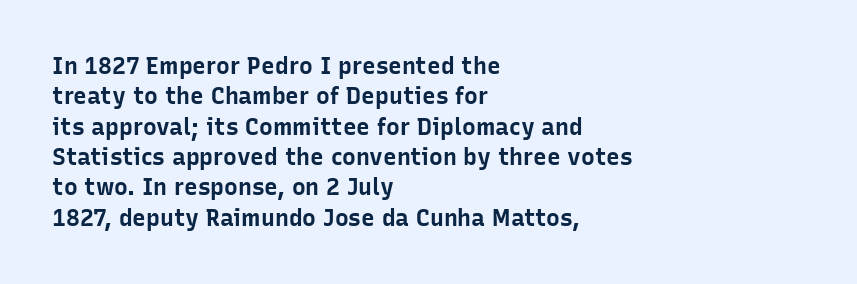
Each word holds together tightly as a unit, with standard inter-letter gaps. Typeset ragged right — the left edge is the straight one. Has an underline been added? It has not. The passage shown stacks its lines at a standard gap. A typesetter would mark this as roman, not italic. The passage shown is emphatically bold.
